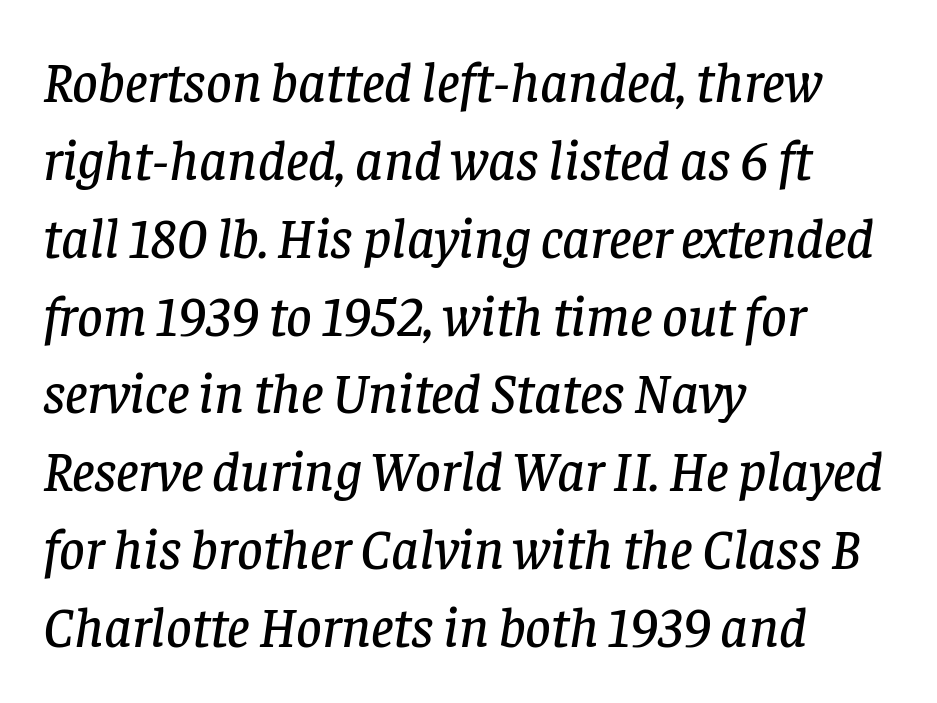
The specimen reads as italic at a glance. One glance says typical: line gaps are just what's usual. Is this a fixed-width face? No — the glyphs have proportional, varying widths. Decoration check: the copy has no underline. This sample uses plain, unmodified letter spacing. The designer went with a serif here, giving each stem small feet.
